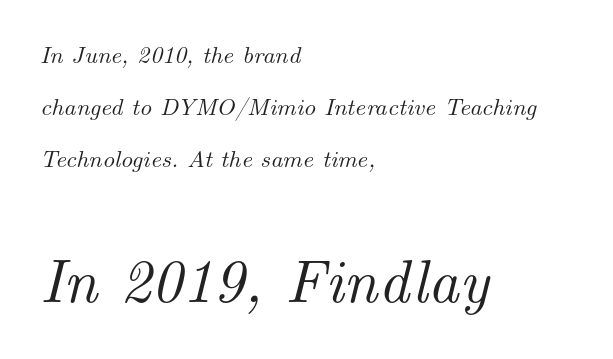
Reading down the block, your eye returns to a fixed left position each line. No extra tracking has been applied to these lines. You get the small type first, then a jump to larger type. Spacing verdict: proportional, widths tailored to each character. The characters display serif detailing at their extremities. Honestly, the rows look like they've been pulled way apart.
